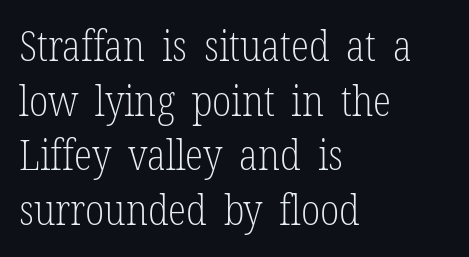
Q: Is the text bold? A: No.
Q: Is the text italic (slanted)? A: No, it is upright.
Q: Is the typeface a serif or a sans-serif typeface? A: Serif.
Q: Is the text underlined? A: No.
Q: How is the paragraph aligned? A: Left-aligned.
Q: Is the spacing between letters normal or unusually wide? A: Normal.
Q: Is the spacing between lines tight, normal or loose? A: Normal.
Q: Width (condensed, normal, or wide)? A: Condensed.
Q: Stroke contrast? A: Low.
Q: x-height? A: Medium.
Q: Monospaced? A: No.
